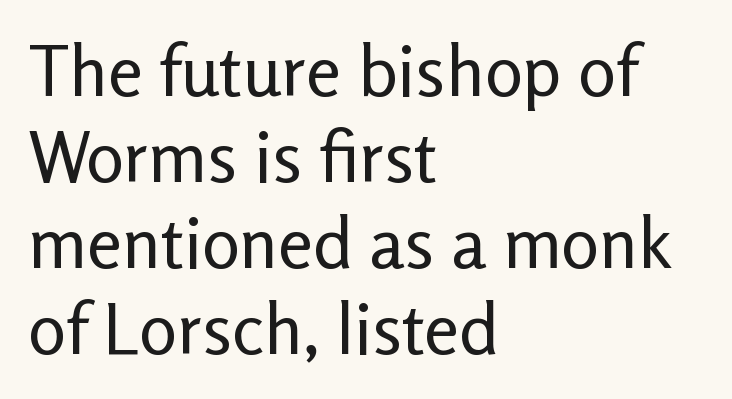
The image shows 71 px regular-weight sans-serif type, upright; set left-aligned, line spacing 1.21x, normal letter spacing, not underlined; low stroke contrast and a medium x-height.
